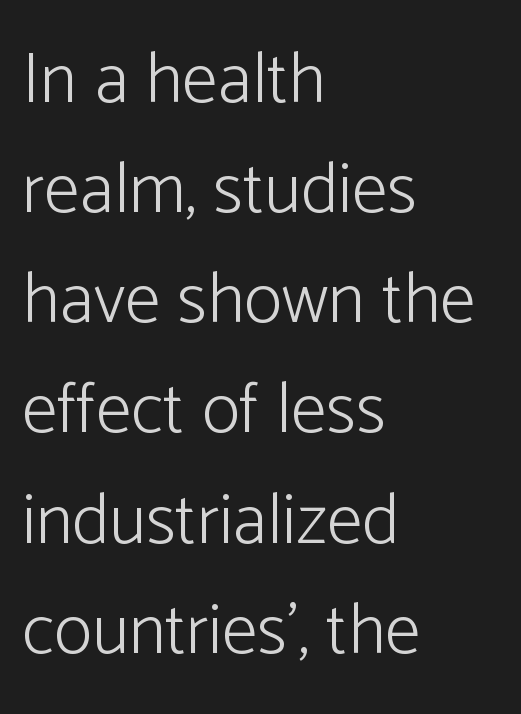
Underline: absent. Unlike italic type, these characters show no tilt at all. The compositor pushed each line to the left boundary. These lines are rendered in a variable-pitch font. Check where the strokes stop: nothing finishes them off — pure sans. The cut favours lightness, reaching ordinary text weight at its darkest.
